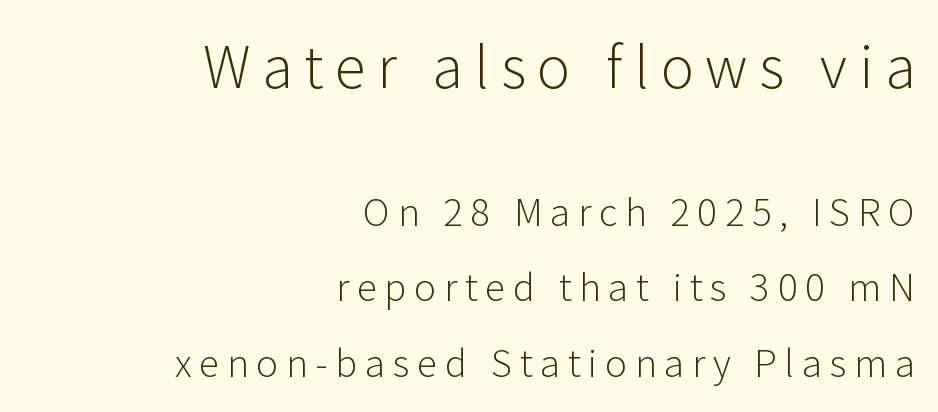
{"serif": "no", "italic": "no", "bold": "no", "weight": "light", "width": "normal", "stroke_contrast": "low", "x_height": "medium", "monospaced": "no", "underline": "no", "align": "right", "line_spacing": "loose", "line_spacing_ratio": 2.05, "letter_spacing": "wide", "letter_spacing_em": 0.21, "larger_block": "first", "size_ratio": 1.51, "glyph_px": 56}
